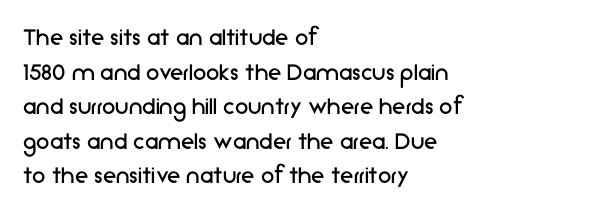
Q: Is the text bold? A: No.
Q: Is the text italic (slanted)? A: No, it is upright.
Q: Is the text underlined? A: No.
Q: How is the paragraph aligned? A: Left-aligned.
Q: Is the spacing between letters normal or unusually wide? A: Normal.
Q: Is the spacing between lines tight, normal or loose? A: Normal.
